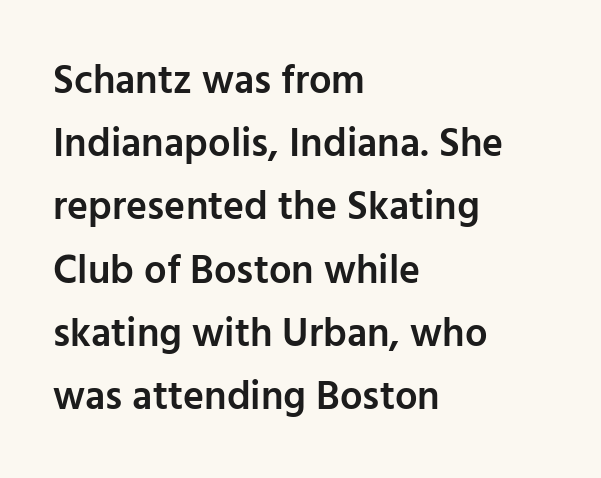
Q: Is the text bold? A: Semi-bold.
Q: Is the text italic (slanted)? A: No, it is upright.
Q: Is the typeface a serif or a sans-serif typeface? A: Sans-serif.
Q: Is the text underlined? A: No.
Q: How is the paragraph aligned? A: Left-aligned.
Q: Is the spacing between letters normal or unusually wide? A: Normal.
Q: Is the spacing between lines tight, normal or loose? A: Normal.
Q: Width (condensed, normal, or wide)? A: Normal.
Q: Stroke contrast? A: Low.
Q: x-height? A: Medium.
Q: Monospaced? A: No.
